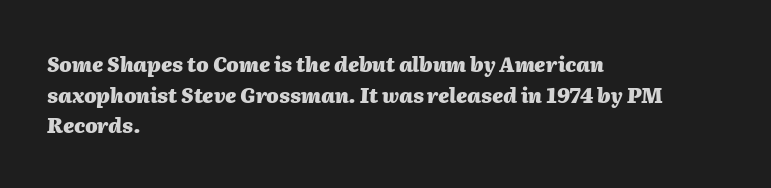
Beneath every word, the page is bare. Does the lettering tilt? It does — this is italic. The typesetter chose a ragged-right arrangement here. Short note: letters normally spaced.
